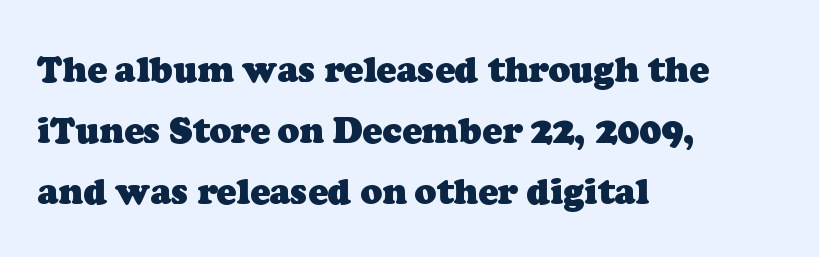
Q: Is the text bold? A: Yes.
Q: Is the typeface a serif or a sans-serif typeface? A: Serif.
Q: Is the text underlined? A: No.
Q: How is the paragraph aligned? A: Left-aligned.
Q: Is the spacing between letters normal or unusually wide? A: Normal.
Q: Is the spacing between lines tight, normal or loose? A: Normal.
Q: Width (condensed, normal, or wide)? A: Normal.
Q: Stroke contrast? A: Low.
Q: x-height? A: Medium.
Q: Monospaced? A: No.
